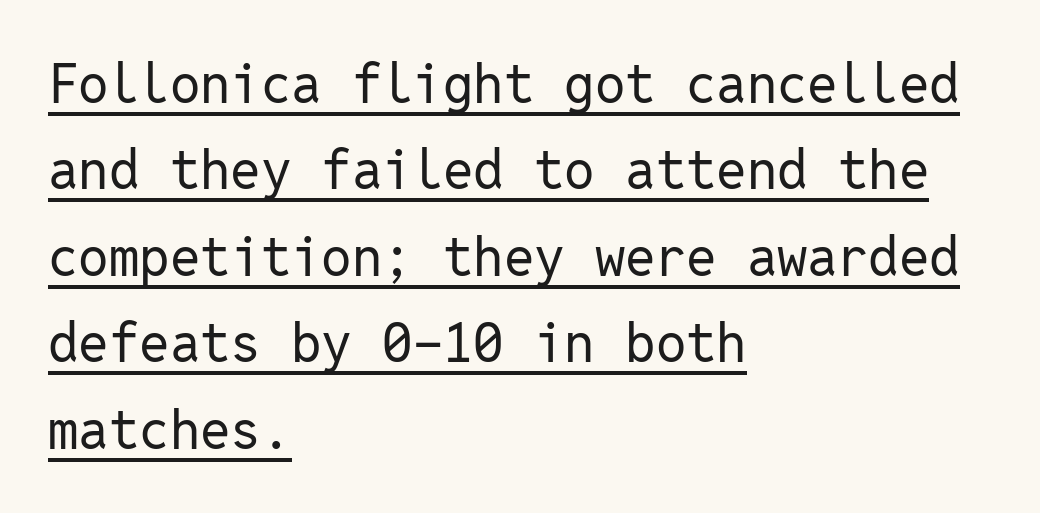
The typesetting does not lean heavy: it is not bold. In CSS terms this would be text-align: left. Rendered with straight, roman letterforms. Look at the tracking — it's just the regular setting, nothing added.
